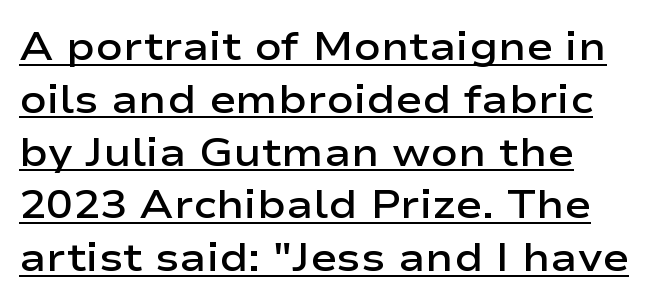
Summary of vertical rhythm: regular, with standard interline spacing. A typesetter would mark this as roman, not italic. This rendering leaves character spacing at its baseline value. Emphasis is given by a line drawn under the lettering. Is this a fixed-width face? No — the glyphs have proportional, varying widths.
